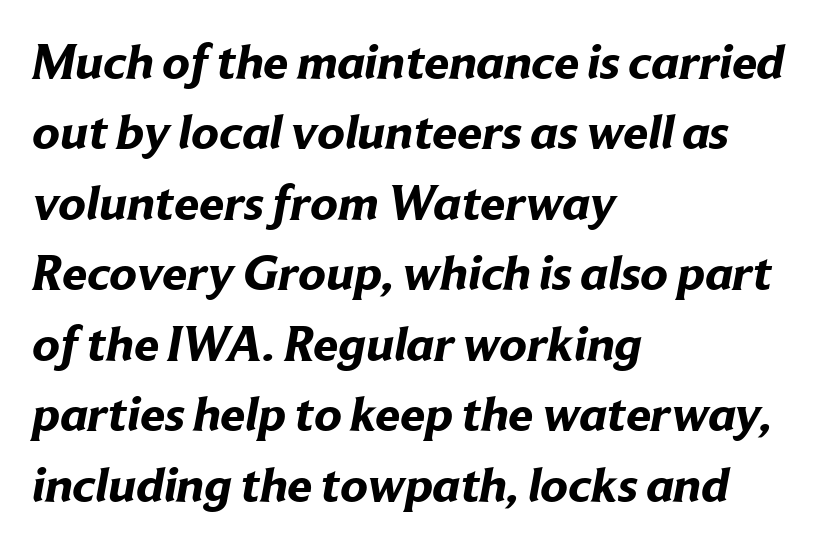
{"serif": "no", "bold": "yes", "weight": "bold", "width": "normal", "stroke_contrast": "low", "x_height": "medium", "monospaced": "no", "underline": "no", "align": "left", "line_spacing": "normal", "line_spacing_ratio": 1.41, "letter_spacing": "normal", "letter_spacing_em": 0.0, "glyph_px": 50}
